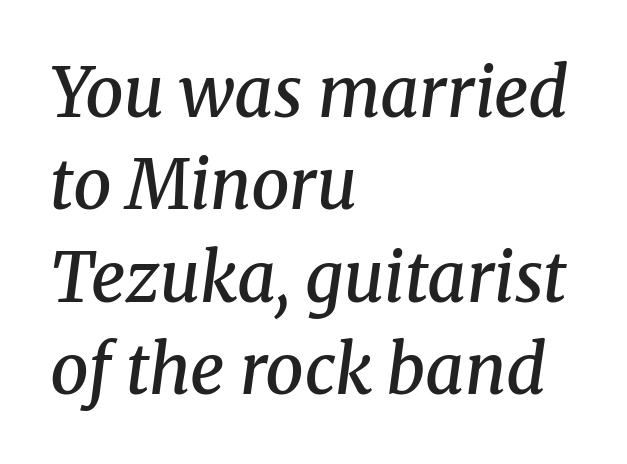
Q: Is the text bold? A: Semi-bold.
Q: Is the text italic (slanted)? A: Yes, it leans right by about 8 degrees.
Q: Is the typeface a serif or a sans-serif typeface? A: Serif.
Q: Is the text underlined? A: No.
Q: How is the paragraph aligned? A: Left-aligned.
Q: Is the spacing between letters normal or unusually wide? A: Normal.
Q: Is the spacing between lines tight, normal or loose? A: Normal.
Q: Width (condensed, normal, or wide)? A: Normal.
Q: Stroke contrast? A: Medium.
Q: x-height? A: Medium.
Q: Monospaced? A: No.
